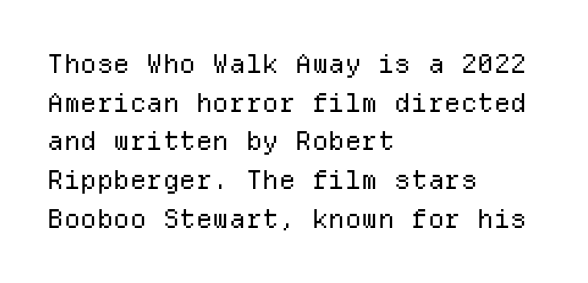
Posture: vertical. The weight tops out at a normal text grade. Words appear dense and cohesive because spacing is normal. If you drew a ruler down the left edge, every line would touch it. Line spacing here is normal. Underline: absent.
